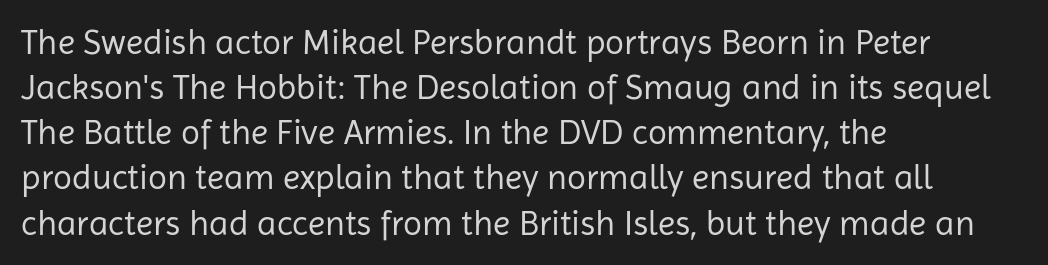
The image shows 35 px regular-weight sans-serif type, upright; set left-aligned, normal line spacing (1.29x), normal letter spacing, not underlined; low stroke contrast and a medium x-height.
